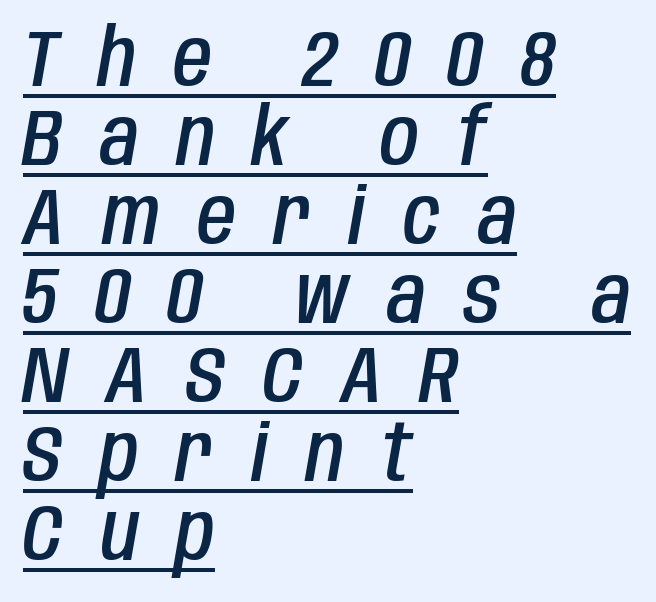
Each letter keeps its own natural width here, so spacing adapts to shape. Line beginnings align vertically; line endings do not. Does extra space separate the letters? Yes, quite a lot of it. The font's italic variant was chosen for this text. A typesetter would call this leading minimal, almost set solid. Underline: present.
